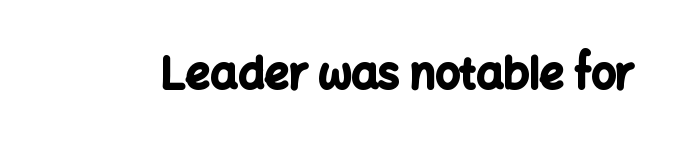
I'd call this a sans setting — the letters go barefoot. It's the straight-up-and-down kind of type. This rendering leaves character spacing at its baseline value. The face used here is proportionally spaced, like ordinary book or web type. Heft: maximum for text — a bold. Clear beneath every line of the passage.
